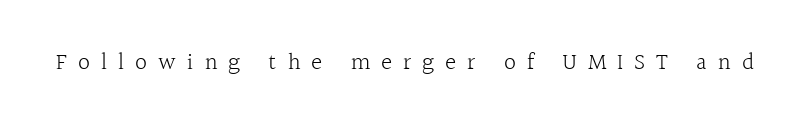
The image shows 24 px text type, upright; set unusually wide letter spacing (+0.46 em), not underlined.
